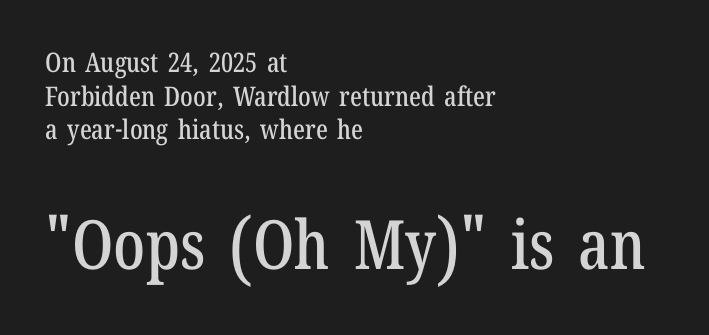
Q: Is the text italic (slanted)? A: No, it is upright.
Q: Is the typeface a serif or a sans-serif typeface? A: Serif.
Q: Is the text underlined? A: No.
Q: How is the paragraph aligned? A: Left-aligned.
Q: Is the spacing between letters normal or unusually wide? A: Normal.
Q: Is the spacing between lines tight, normal or loose? A: Normal.
Q: Which block of text is set in a larger size, the first (top) or the second (bottom)? A: The second (bottom) one.
Q: Width (condensed, normal, or wide)? A: Condensed.
Q: Stroke contrast? A: Low.
Q: x-height? A: Medium.
Q: Monospaced? A: No.
